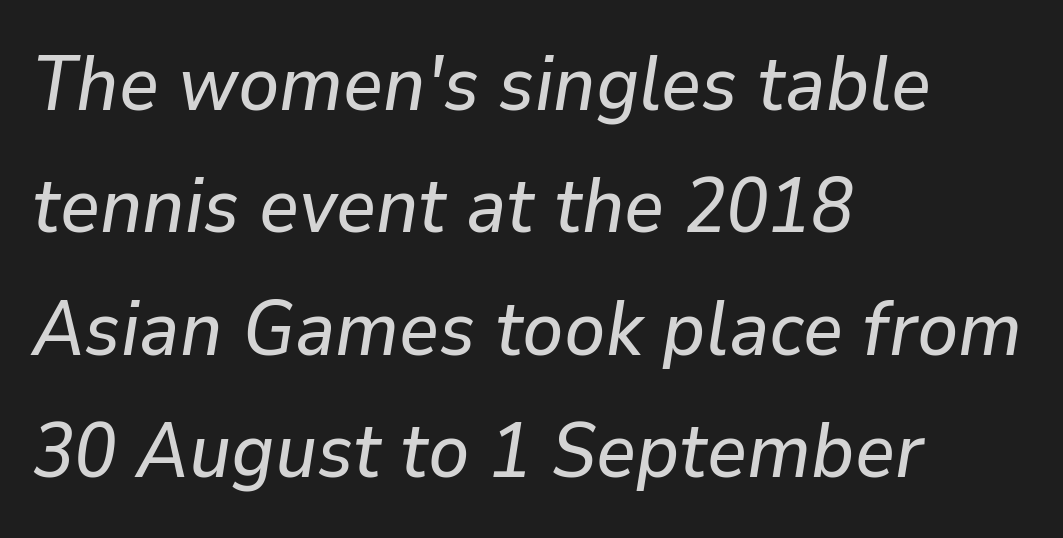
{"italic": "yes", "lean": "right", "slant_degrees": 9, "width": "normal", "stroke_contrast": "low", "x_height": "medium", "monospaced": "no", "underline": "no", "align": "left", "line_spacing": "normal", "line_spacing_ratio": 1.59, "letter_spacing": "normal", "letter_spacing_em": 0.0, "glyph_px": 77}
